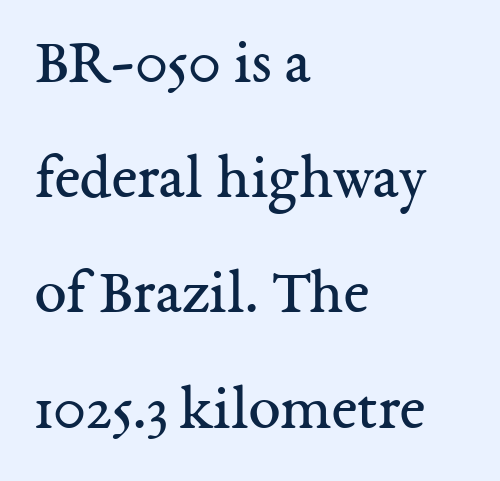
Q: Is the text bold? A: No.
Q: Is the text italic (slanted)? A: No, it is upright.
Q: Is the typeface a serif or a sans-serif typeface? A: Serif.
Q: Is the text underlined? A: No.
Q: How is the paragraph aligned? A: Left-aligned.
Q: Is the spacing between letters normal or unusually wide? A: Normal.
Q: Width (condensed, normal, or wide)? A: Normal.
Q: Stroke contrast? A: Medium.
Q: x-height? A: Medium.
Q: Monospaced? A: No.
